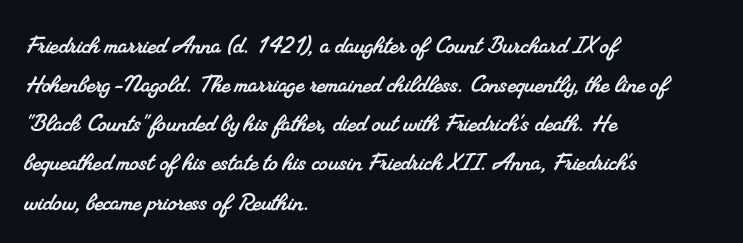
The image shows 29 px serif type; set left-aligned, normal line spacing (1.35x), normal letter spacing, not underlined; medium stroke contrast and a small x-height.
